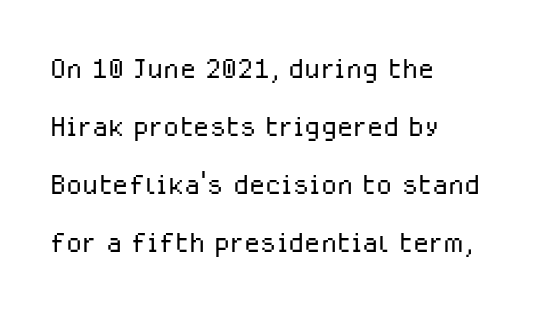
The image shows 37 px light sans-serif type, upright; set left-aligned, normal line spacing (1.57x), normal letter spacing, not underlined; low stroke contrast and a medium x-height.
